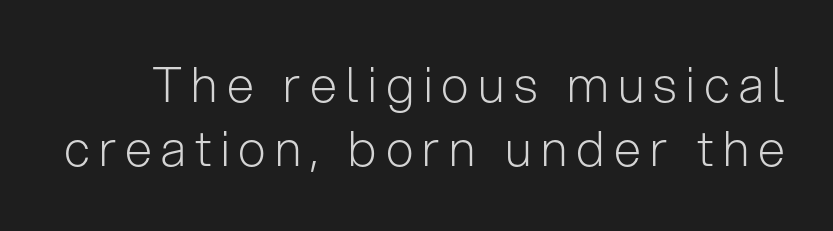
{"serif": "no", "italic": "no", "bold": "no", "weight": "light", "width": "normal", "stroke_contrast": "low", "x_height": "medium", "monospaced": "no", "underline": "no", "line_spacing": "normal", "line_spacing_ratio": 1.3, "glyph_px": 49}
